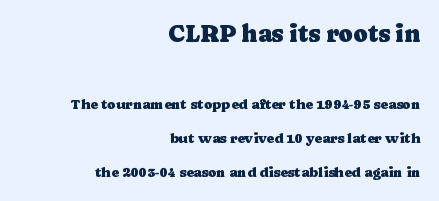
{"italic": "no", "underline": "no", "align": "right", "line_spacing": "loose", "line_spacing_ratio": 2.42, "letter_spacing": "normal", "letter_spacing_em": 0.0, "larger_block": "first", "size_ratio": 1.71, "glyph_px": 24}
